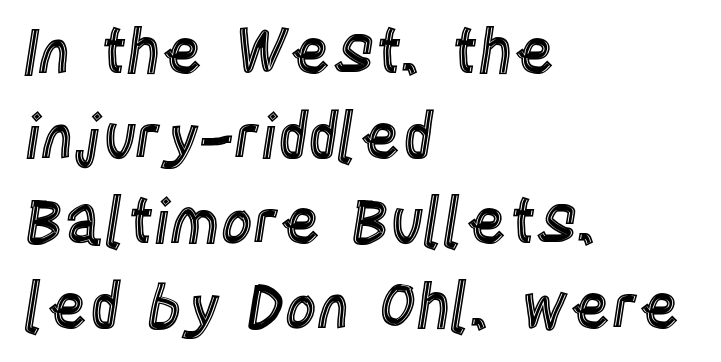
Q: Is the text italic (slanted)? A: Yes.
Q: Is the text underlined? A: No.
Q: How is the paragraph aligned? A: Left-aligned.
Q: Is the spacing between letters normal or unusually wide? A: Normal.
Q: Is the spacing between lines tight, normal or loose? A: Normal.
Q: Width (condensed, normal, or wide)? A: Condensed.
Q: x-height? A: Large.
Q: Monospaced? A: No.
